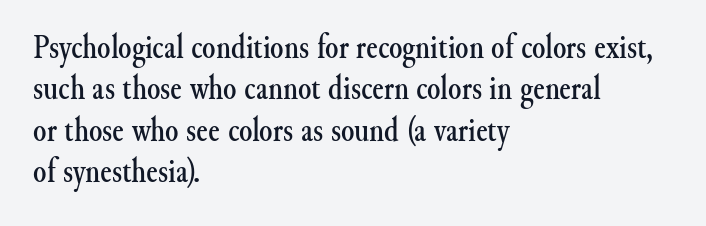
The letterforms sit shoulder to shoulder at normal distance. The passage shown is not underscored anywhere. Spacing verdict: proportional, widths tailored to each character. One-word summary of the alignment: left. What kind of face is this? One with serifs. You can tell it's not italic because the verticals are truly vertical.
